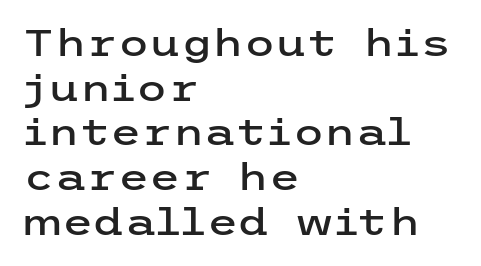
The image shows 36 px wide sans-serif type, upright; set left-aligned, line spacing 1.24x, normal letter spacing, not underlined; low stroke contrast and a medium x-height.
